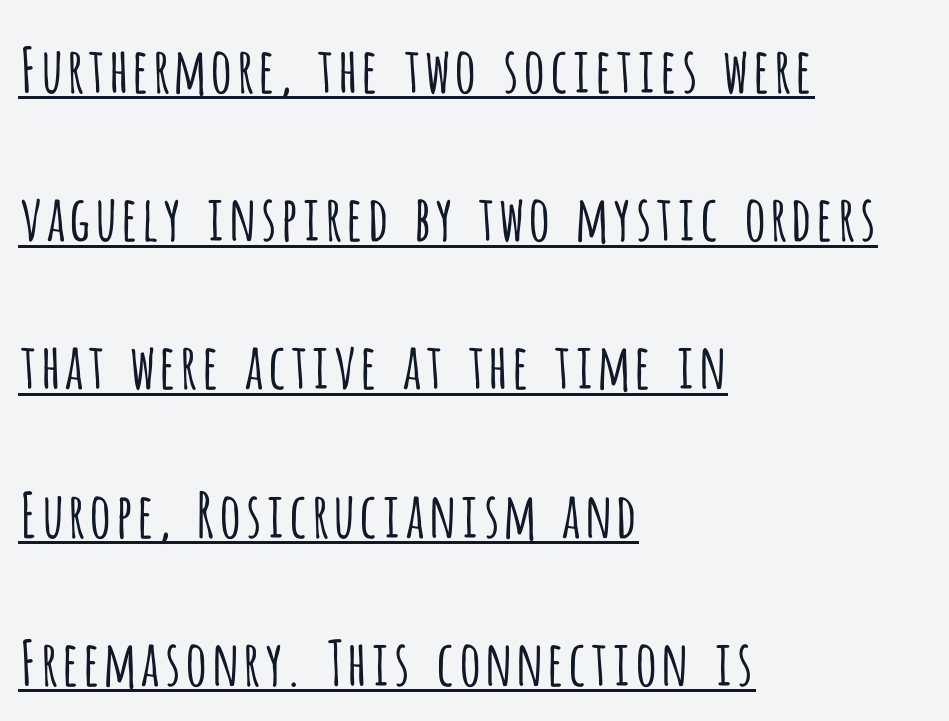
Q: Is the text bold? A: No.
Q: Is the text italic (slanted)? A: No, it is upright.
Q: Is the typeface a serif or a sans-serif typeface? A: Sans-serif.
Q: Is the text underlined? A: Yes.
Q: How is the paragraph aligned? A: Left-aligned.
Q: Is the spacing between letters normal or unusually wide? A: Normal.
Q: Is the spacing between lines tight, normal or loose? A: Loose.
Q: Width (condensed, normal, or wide)? A: Condensed.
Q: Stroke contrast? A: Low.
Q: x-height? A: Large.
Q: Monospaced? A: No.
